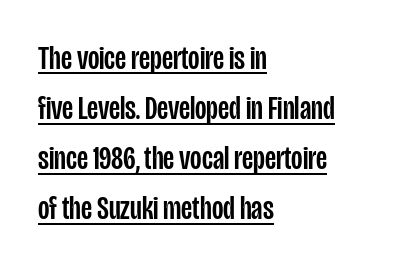
The image shows 33 px condensed sans-serif type, upright; set left-aligned, normal line spacing (1.52x), normal letter spacing, underlined; low stroke contrast and a large x-height.
